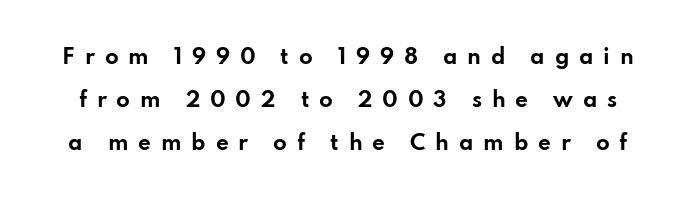
Any mark beneath the type? The region is blank. The specimen reads as upright at a glance. Observe the wide spacing: letters keep a clear distance from each other. These words are printed bold, with thick strokes throughout. Leading is clearly above the norm, producing a sparse column.
